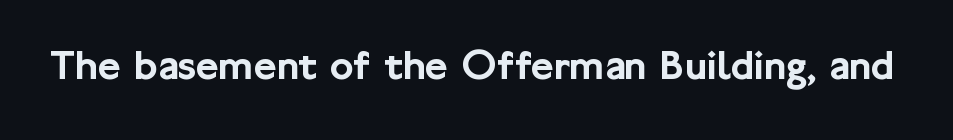
This rendering employs a face without finishing strokes, i.e., a sans-serif. The passage shown is typed in a proportional face where columns would drift. The gaps between neighbouring characters are ordinary and unremarkable. Do the letters lean? They stand straight. This rendering features lettering with no underline.
